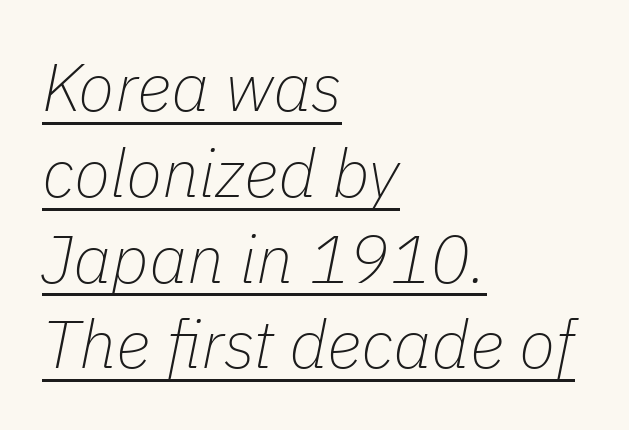
Q: Is the text bold? A: No.
Q: Is the text italic (slanted)? A: Yes, it leans right by about 11 degrees.
Q: Is the text underlined? A: Yes.
Q: How is the paragraph aligned? A: Left-aligned.
Q: Is the spacing between letters normal or unusually wide? A: Normal.
Q: Is the spacing between lines tight, normal or loose? A: Normal.
Q: Width (condensed, normal, or wide)? A: Normal.
Q: Stroke contrast? A: Low.
Q: x-height? A: Medium.
Q: Monospaced? A: No.
